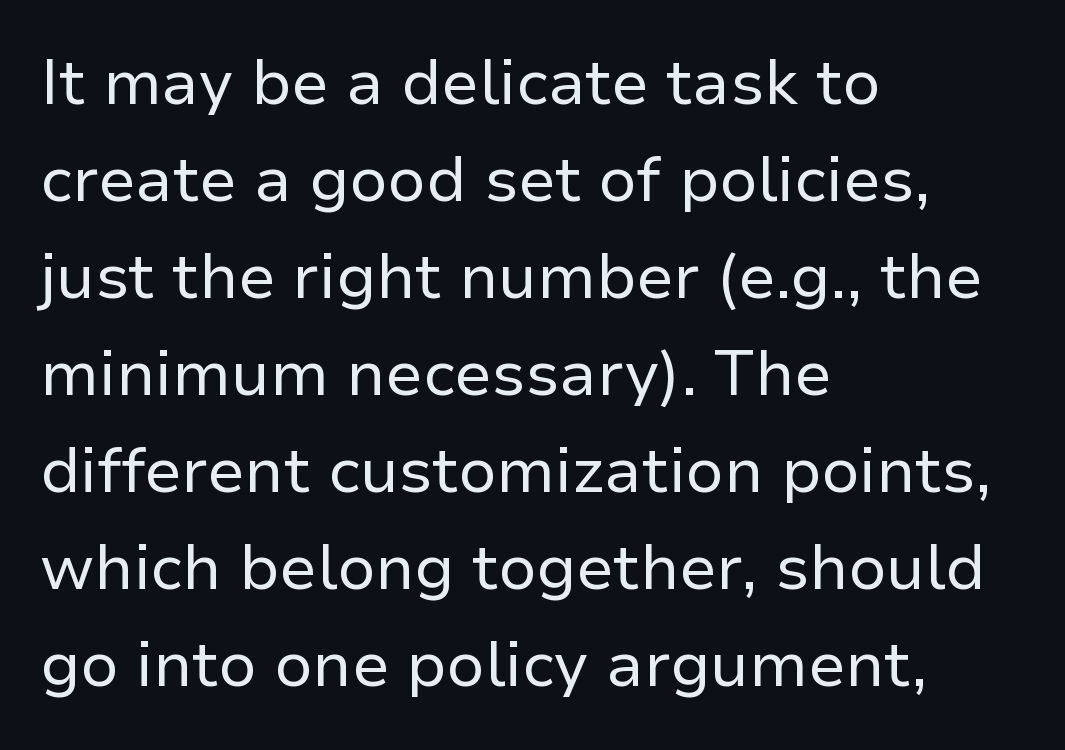
The image shows 63 px regular-weight sans-serif type, upright; set left-aligned, normal line spacing (1.54x), normal letter spacing, not underlined; low stroke contrast and a medium x-height.
